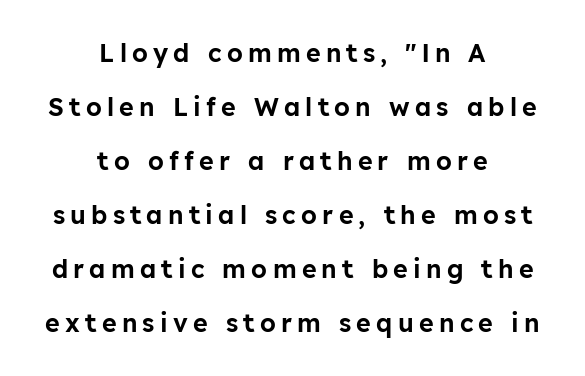
{"italic": "no", "underline": "no", "align": "center", "line_spacing": "loose", "line_spacing_ratio": 2.16, "letter_spacing": "wide", "letter_spacing_em": 0.21, "glyph_px": 25}
